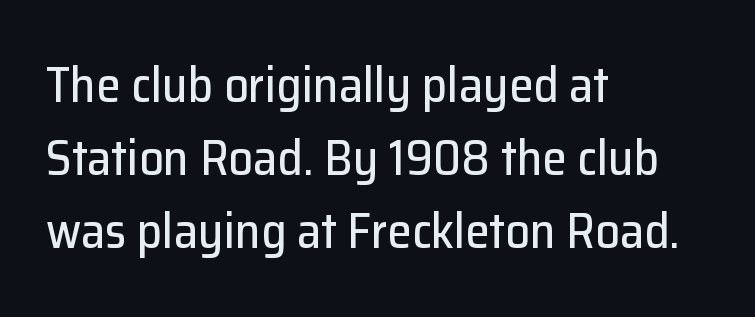
A student would call this left alignment; a typographer would say flush left, rag right. Quick note: interline space is typical. This sample uses an upright cut, with every glyph sitting square on the baseline. Each row of text sits above clean, open space. Letterform terminals end flat and unadorned throughout the passage.
